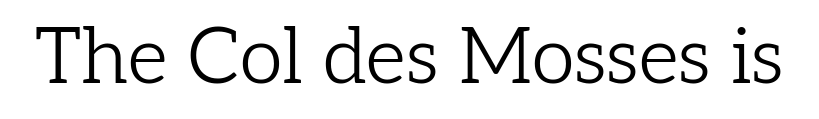
Posture: straight, roman, zero tilt. I'd call this a serif setting — the letters wear small feet. Descenders hang freely into open space. Compared with typical body copy, the letter spacing here is the same. Do the characters align in a grid? No, the font is proportional.
